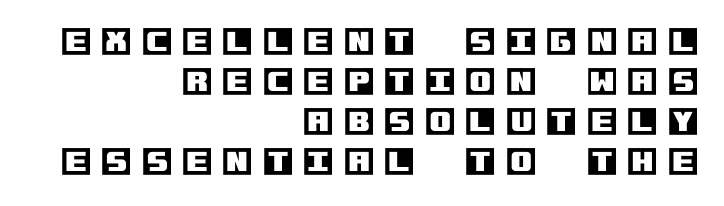
Reading down the block, your eye finds every line finishing at a fixed right position. Glyph-to-glyph distance is far greater than everyday printed text. This rendering features lettering with no underline. This sample uses an upright cut, with every glyph sitting square on the baseline. Is there much room between lines? A standard amount, neither cramped nor airy.
